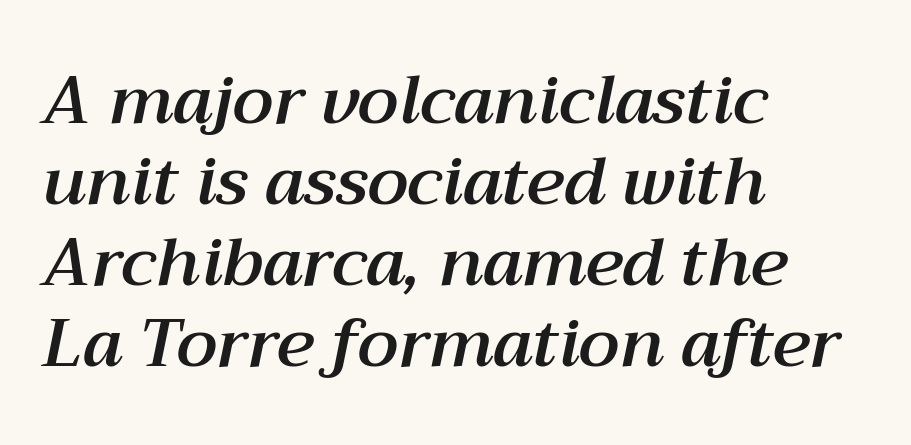
Short and long lines alike share a common starting point at left. A typesetter would mark this as italic. The area under the type is left untouched. Letter spacing: default.
